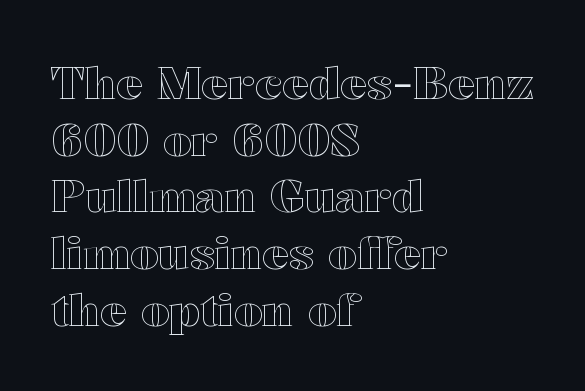
Left-aligned paragraph, ragged on the right. This block has exactly the height ordinary leading produces. The letters advance in unequal steps, a hallmark of proportional type. Look at the tracking — it's just the regular setting, nothing added. Just letters on the line, the space beneath them empty.
